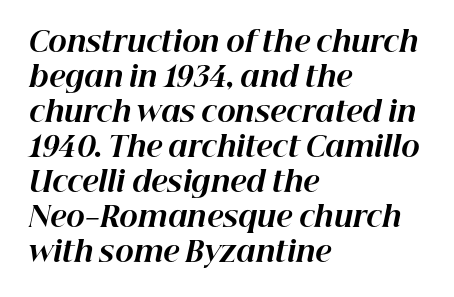
The image shows 28 px bold type, italic (leaning right); set left-aligned, normal line spacing (1.25x), normal letter spacing, not underlined; high stroke contrast and a medium x-height.
